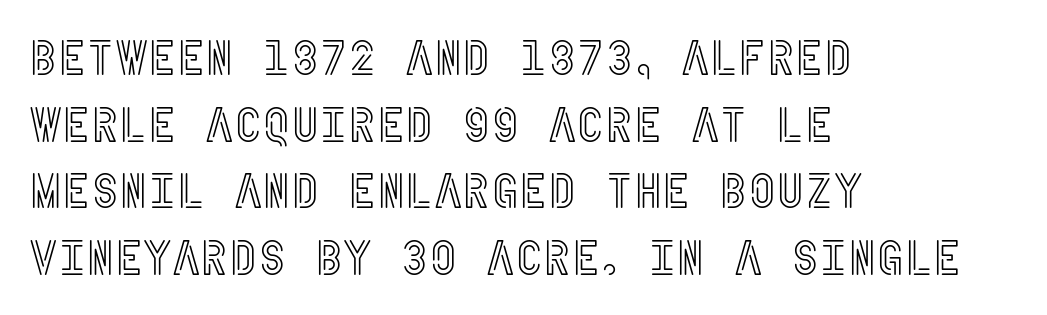
{"italic": "no", "width": "condensed", "x_height": "large", "underline": "no", "align": "left", "line_spacing": "normal", "line_spacing_ratio": 1.36, "letter_spacing": "normal", "letter_spacing_em": 0.0, "glyph_px": 49}
